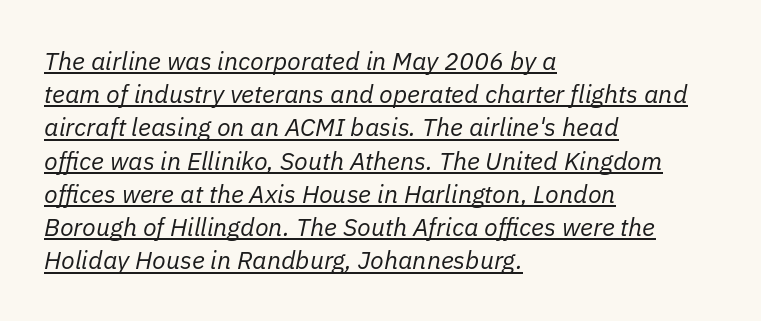
Counters stay open thanks to moderate or lighter strokes. Where is the straight margin? On the left. This sample uses an oblique cut, with every glyph tilted off the vertical. Does a line run under the words? Yes, clearly. In terms of letterspacing, this is plain default setting. The line-height multiplier appears to be the usual default.
